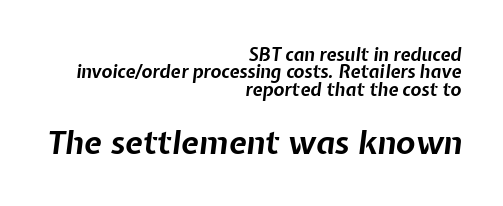
Each letter keeps its own natural width here, so spacing adapts to shape. What's the leading like? Squeezed, with rows nearly overlapping. Beneath every word, the page is bare. The specimen reads as italic at a glance.
